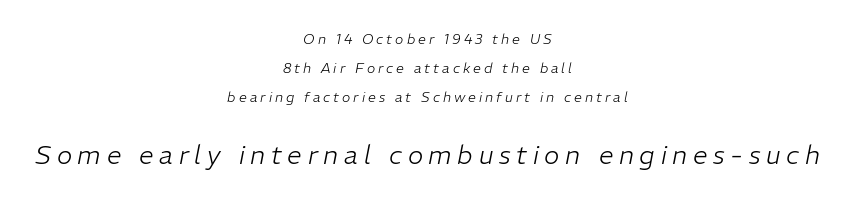
Q: Is the text bold? A: No.
Q: Is the text italic (slanted)? A: Yes, it leans right by about 11 degrees.
Q: Is the text underlined? A: No.
Q: How is the paragraph aligned? A: Centered.
Q: Is the spacing between letters normal or unusually wide? A: Unusually wide.
Q: Is the spacing between lines tight, normal or loose? A: Loose.
Q: Which block of text is set in a larger size, the first (top) or the second (bottom)? A: The second (bottom) one.
